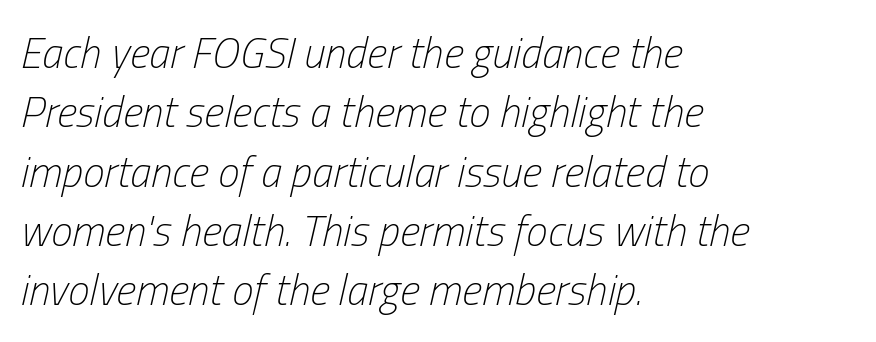
The image shows 43 px light, condensed type, italic (leaning right); set left-aligned, normal line spacing (1.38x), normal letter spacing, not underlined; low stroke contrast and a medium x-height.
